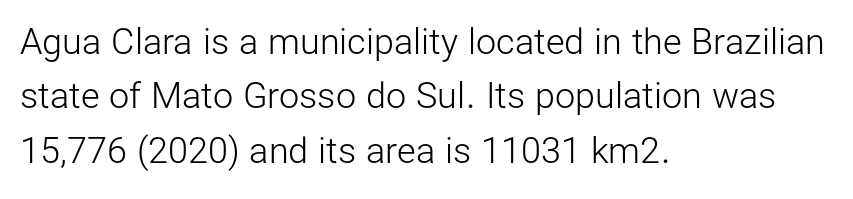
The image shows 36 px light sans-serif type, upright; set left-aligned, normal line spacing (1.51x), normal letter spacing, not underlined; low stroke contrast and a medium x-height.
